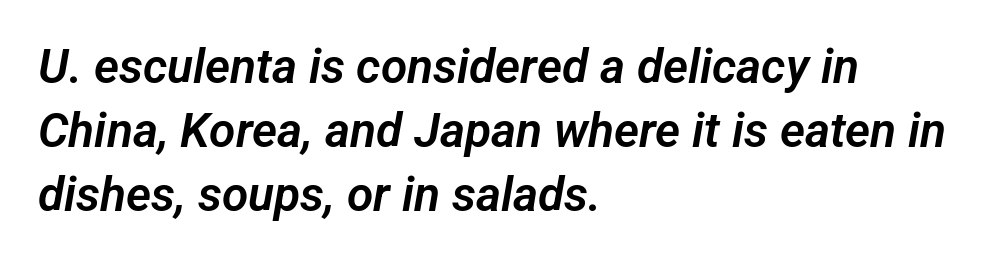
The letters advance in unequal steps, a hallmark of proportional type. Reading down the block, your eye returns to a fixed left position each line. Just letters on the line, the space beneath them empty. Horizontal bands of white between lines are of average thickness. Regarding serifs, this sample does without them.
